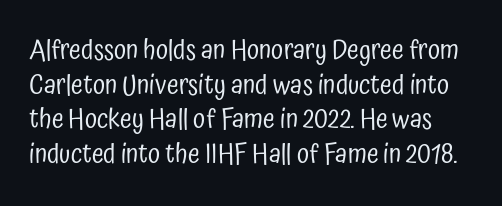
{"italic": "no", "bold": "no", "underline": "no", "line_spacing": "normal", "line_spacing_ratio": 1.28, "letter_spacing": "normal", "letter_spacing_em": 0.0, "glyph_px": 27}
